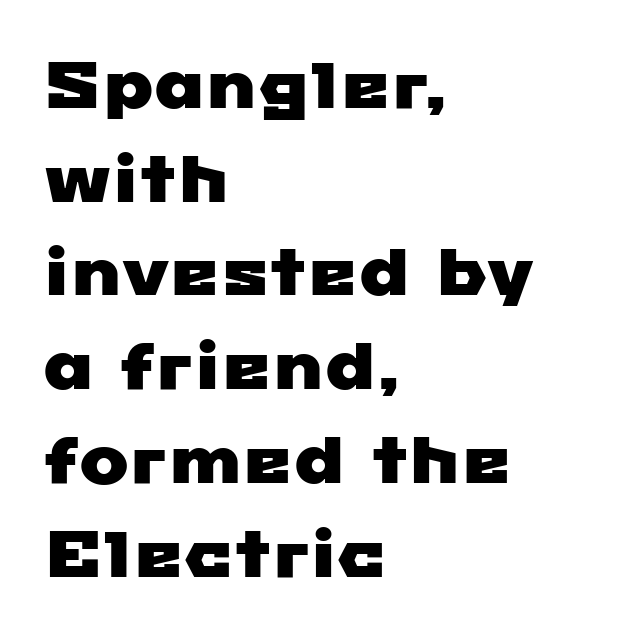
Q: Is the typeface a serif or a sans-serif typeface? A: Sans-serif.
Q: Is the text underlined? A: No.
Q: How is the paragraph aligned? A: Left-aligned.
Q: Is the spacing between letters normal or unusually wide? A: Normal.
Q: Is the spacing between lines tight, normal or loose? A: Normal.
Q: Width (condensed, normal, or wide)? A: Wide.
Q: Stroke contrast? A: Low.
Q: x-height? A: Medium.
Q: Monospaced? A: No.
